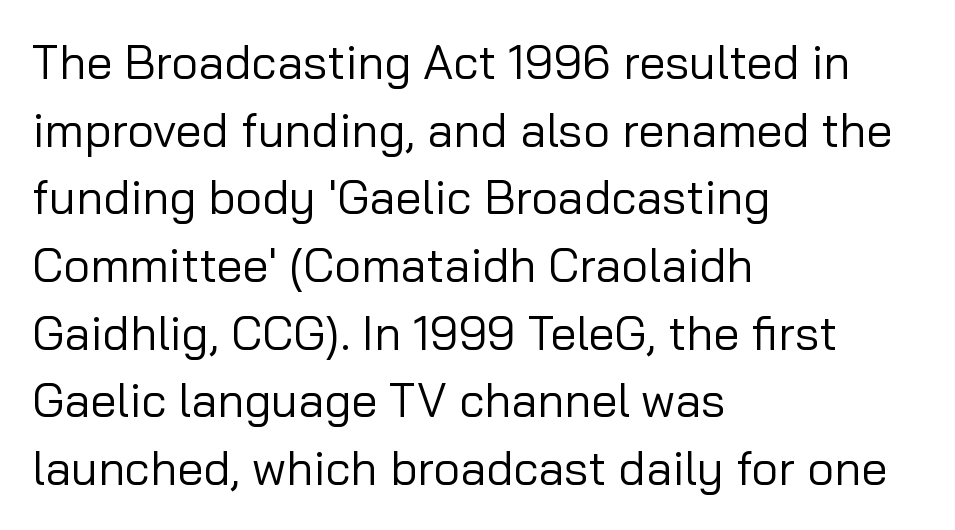
Q: Is the text bold? A: No.
Q: Is the text italic (slanted)? A: No, it is upright.
Q: Is the typeface a serif or a sans-serif typeface? A: Sans-serif.
Q: Is the text underlined? A: No.
Q: How is the paragraph aligned? A: Left-aligned.
Q: Is the spacing between letters normal or unusually wide? A: Normal.
Q: Is the spacing between lines tight, normal or loose? A: Normal.
Q: Width (condensed, normal, or wide)? A: Normal.
Q: Stroke contrast? A: Low.
Q: x-height? A: Medium.
Q: Monospaced? A: No.
